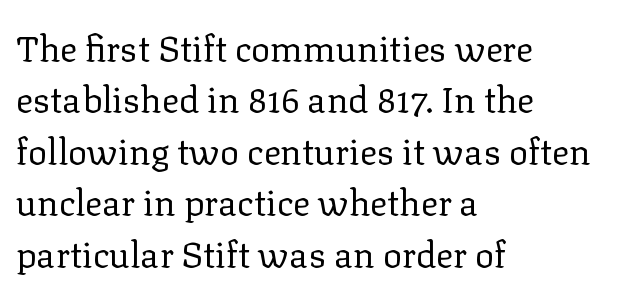
The image shows 36 px regular-weight serif type, upright; set left-aligned, normal line spacing (1.43x), normal letter spacing, not underlined; low stroke contrast and a medium x-height.
